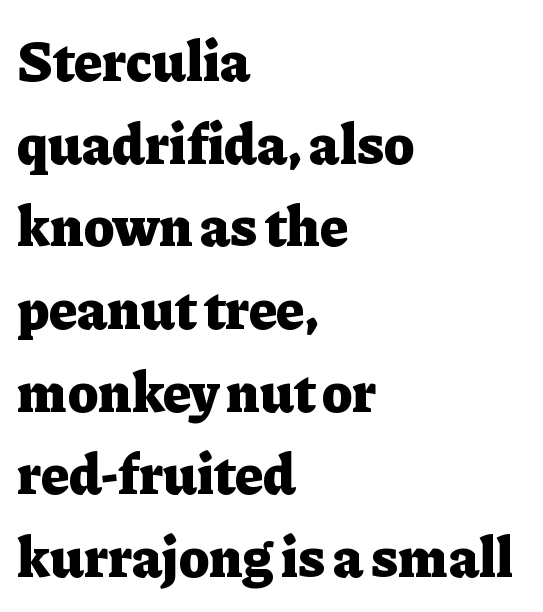
{"serif": "yes", "italic": "no", "bold": "yes", "weight": "heavy", "width": "normal", "stroke_contrast": "low", "x_height": "medium", "monospaced": "no", "underline": "no", "align": "left", "line_spacing": "normal", "line_spacing_ratio": 1.45, "letter_spacing": "normal", "letter_spacing_em": 0.0, "glyph_px": 57}
